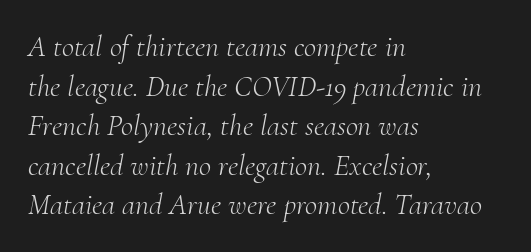
Default kerning and tracking; the words read as compact shapes. You can tell from the footed stems that serif type was used. Notice how the stems are inclined rather than vertical — that's the hallmark of italics. No word sits above an underline. Baseline-to-baseline distance is the conventional proportion of letter height. The letters advance in unequal steps, a hallmark of proportional type.
